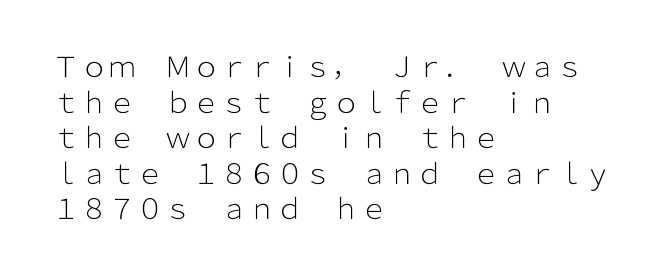
Q: Is the text bold? A: No.
Q: Is the text italic (slanted)? A: No, it is upright.
Q: Is the typeface a serif or a sans-serif typeface? A: Sans-serif.
Q: Is the text underlined? A: No.
Q: How is the paragraph aligned? A: Left-aligned.
Q: Is the spacing between letters normal or unusually wide? A: Normal.
Q: Is the spacing between lines tight, normal or loose? A: Normal.
Q: Width (condensed, normal, or wide)? A: Normal.
Q: Stroke contrast? A: Low.
Q: x-height? A: Medium.
Q: Monospaced? A: No.
